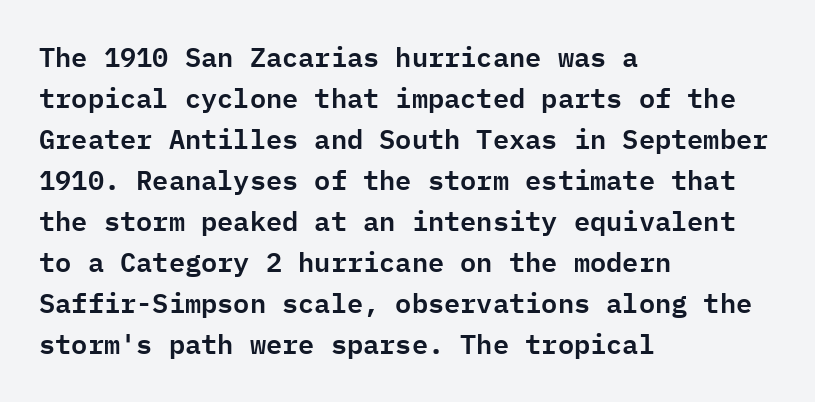
{"italic": "no", "underline": "no", "align": "left", "line_spacing": "normal", "line_spacing_ratio": 1.52, "letter_spacing": "normal", "letter_spacing_em": 0.0, "glyph_px": 27}
